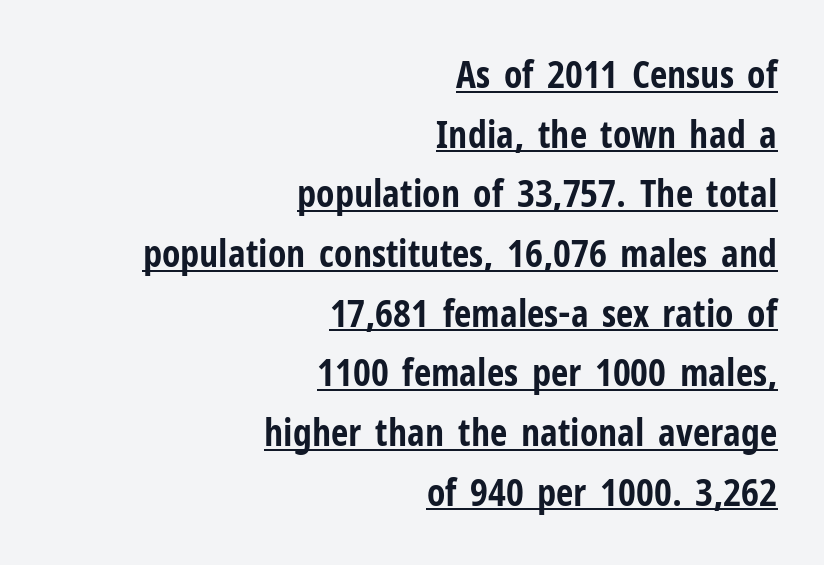
This rendering employs a face without finishing strokes, i.e., a sans-serif. Horizontally, the lines are justified to the trailing edge only. Short note: letters normally spaced. Thick stems and heavy bowls — unmistakably bold. A roman cut, with each character standing at attention.
